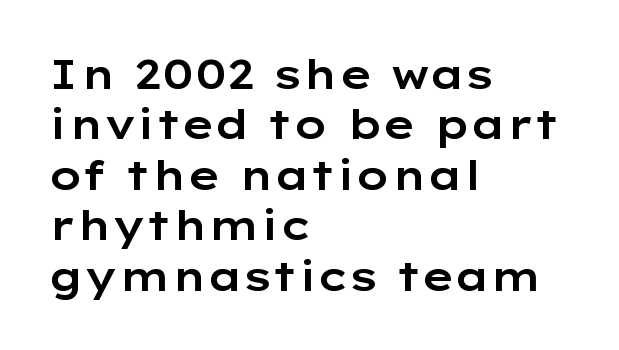
The image shows 41 px wide sans-serif type, upright; set left-aligned, line spacing 1.23x, normal letter spacing, not underlined; low stroke contrast and a medium x-height.
